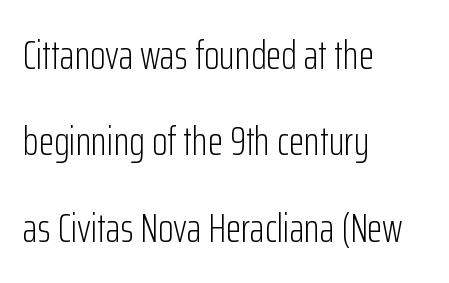
{"serif": "no", "italic": "no", "bold": "no", "weight": "light", "width": "condensed", "stroke_contrast": "low", "x_height": "medium", "monospaced": "no", "underline": "no", "align": "left", "line_spacing": "loose", "line_spacing_ratio": 2.16, "letter_spacing": "normal", "letter_spacing_em": 0.0, "glyph_px": 40}
